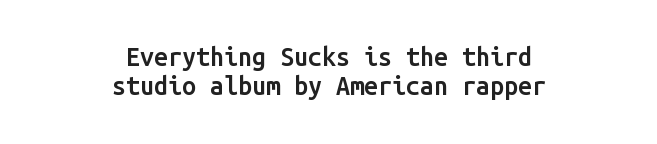
The image shows 25 px text type, upright; set centered, tight line spacing (1.15x), normal letter spacing, not underlined.
